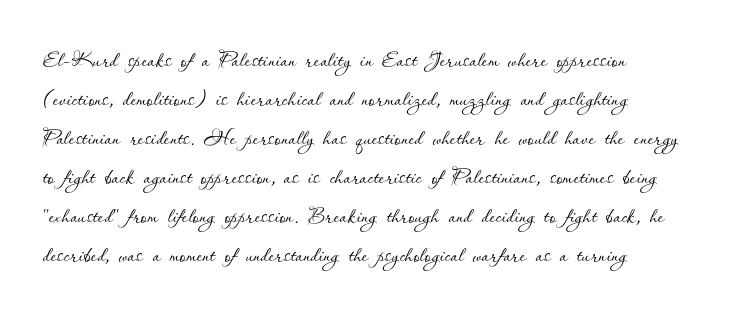
The image shows 30 px thin type; set left-aligned, normal line spacing (1.3x), normal letter spacing, not underlined; low stroke contrast and a small x-height.
